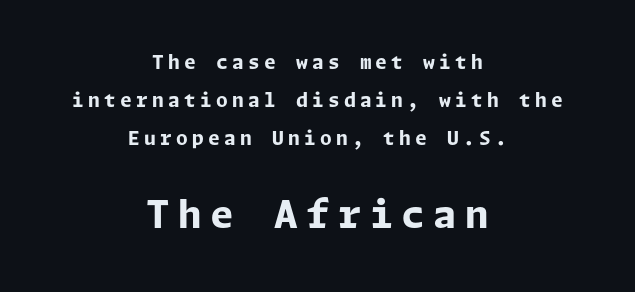
A bare baseline throughout the passage. Casual observation: everything's sitting right in the middle. The typesetting leans heavy: a genuine bold. The tracking reads as deliberately expanded to a designer's eye. I'd call this a sans setting — the letters go barefoot.
